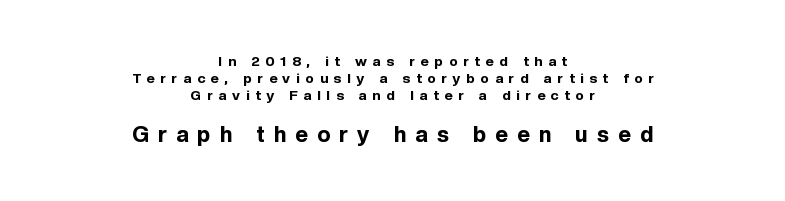
Q: Is the text bold? A: Yes.
Q: Is the text italic (slanted)? A: No, it is upright.
Q: Is the text underlined? A: No.
Q: How is the paragraph aligned? A: Centered.
Q: Is the spacing between letters normal or unusually wide? A: Unusually wide.
Q: Which block of text is set in a larger size, the first (top) or the second (bottom)? A: The second (bottom) one.
